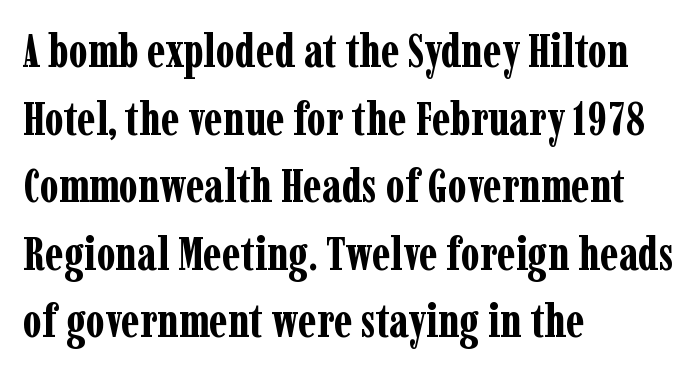
The characters look thick and weighty, a clear bold. Plain, unruled lines of type. The type family on display is of the serif kind. Characters remain perfectly vertical along every line.
